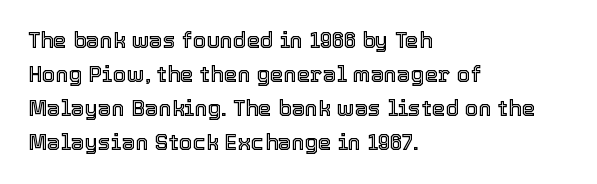
The image shows 22 px text type, upright; set left-aligned, normal line spacing (1.55x), normal letter spacing, not underlined.
